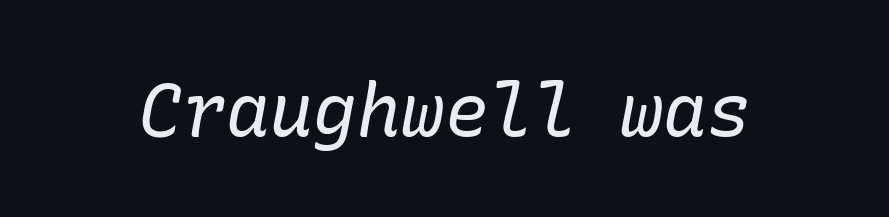
Q: Is the text bold? A: No.
Q: Is the text italic (slanted)? A: Yes, it leans right by about 10 degrees.
Q: Is the typeface a serif or a sans-serif typeface? A: Sans-serif.
Q: Is the text underlined? A: No.
Q: Is the spacing between letters normal or unusually wide? A: Normal.
Q: Width (condensed, normal, or wide)? A: Normal.
Q: Stroke contrast? A: Low.
Q: x-height? A: Medium.
